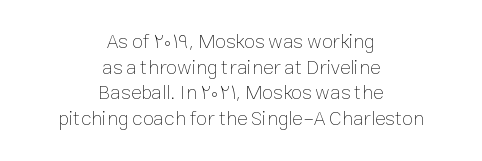
{"italic": "no", "bold": "no", "underline": "no", "align": "center", "line_spacing": "normal", "line_spacing_ratio": 1.28, "letter_spacing": "normal", "letter_spacing_em": 0.0, "glyph_px": 20}
